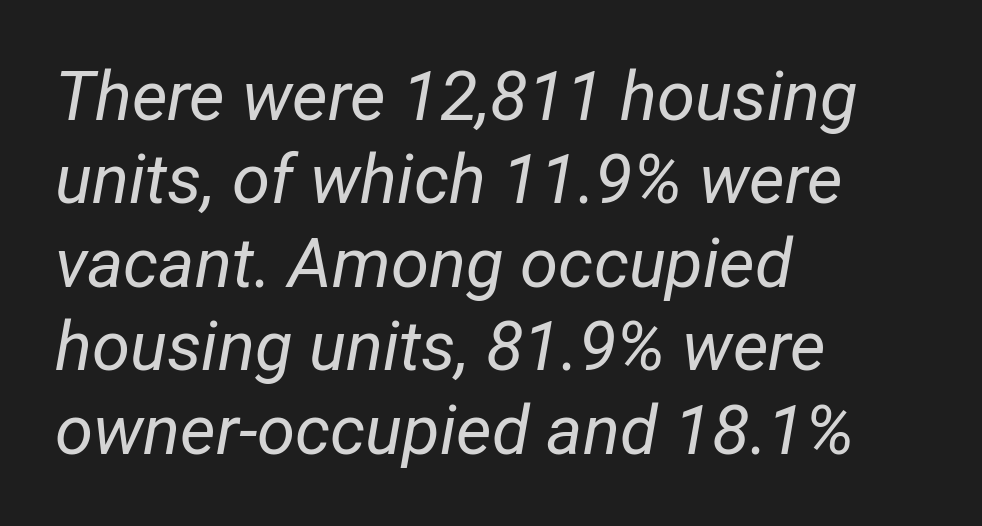
The image shows 69 px regular-weight, condensed type, italic (leaning right); set left-aligned, line spacing 1.21x, normal letter spacing, not underlined; low stroke contrast and a medium x-height.
